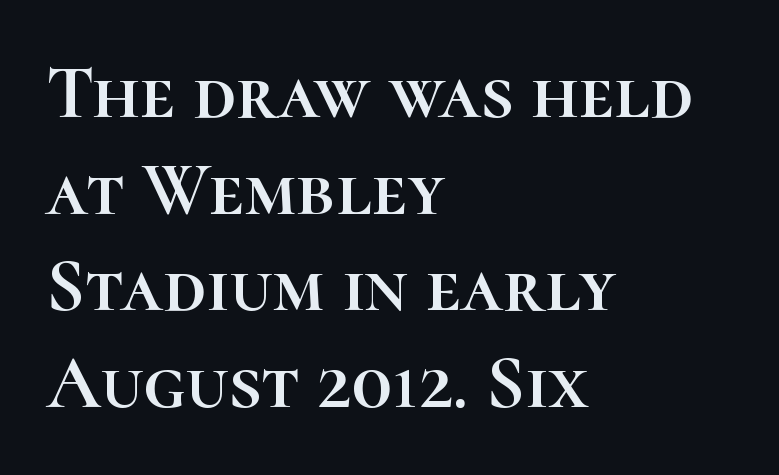
The image shows 76 px text type, upright; set left-aligned, normal line spacing (1.27x), normal letter spacing, not underlined; high stroke contrast and a medium x-height.
